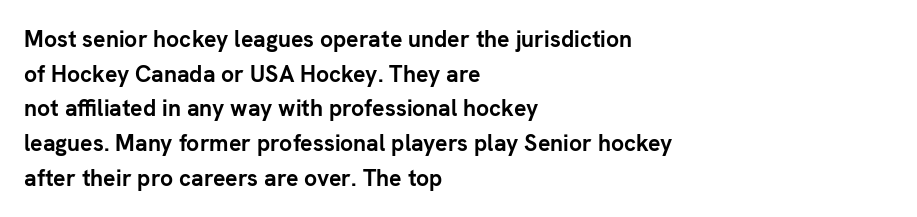
Q: Is the text bold? A: Yes.
Q: Is the text italic (slanted)? A: No, it is upright.
Q: Is the text underlined? A: No.
Q: How is the paragraph aligned? A: Left-aligned.
Q: Is the spacing between letters normal or unusually wide? A: Normal.
Q: Is the spacing between lines tight, normal or loose? A: Normal.
